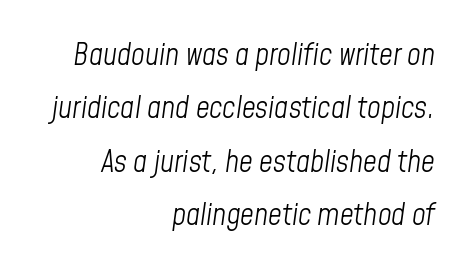
{"italic": "yes", "lean": "right", "slant_degrees": 8, "bold": "no", "weight": "light", "width": "condensed", "stroke_contrast": "low", "x_height": "medium", "monospaced": "no", "underline": "no", "align": "right", "line_spacing_ratio": 1.78, "letter_spacing": "normal", "letter_spacing_em": 0.0, "glyph_px": 30}
